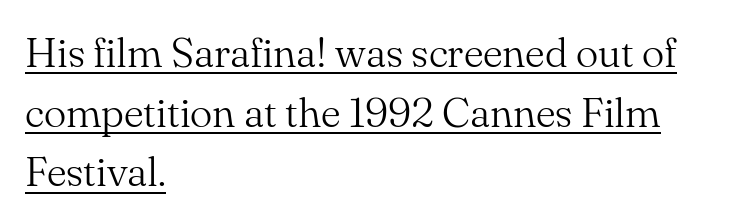
Q: Is the text bold? A: No.
Q: Is the text italic (slanted)? A: No, it is upright.
Q: Is the typeface a serif or a sans-serif typeface? A: Serif.
Q: Is the text underlined? A: Yes.
Q: How is the paragraph aligned? A: Left-aligned.
Q: Is the spacing between letters normal or unusually wide? A: Normal.
Q: Is the spacing between lines tight, normal or loose? A: Normal.
Q: Width (condensed, normal, or wide)? A: Normal.
Q: Stroke contrast? A: Medium.
Q: x-height? A: Small.
Q: Monospaced? A: No.
